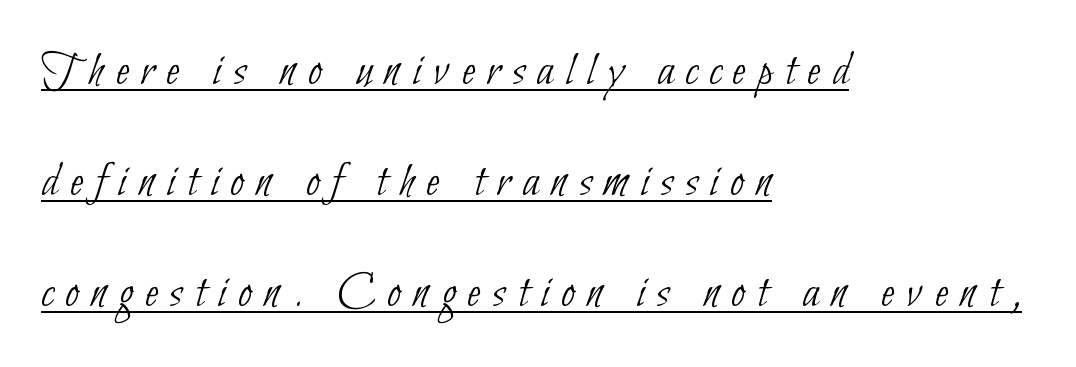
The image shows 50 px thin, condensed sans-serif type; set left-aligned, loose line spacing (2.22x), unusually wide letter spacing (+0.24 em), underlined; low stroke contrast and a small x-height.
